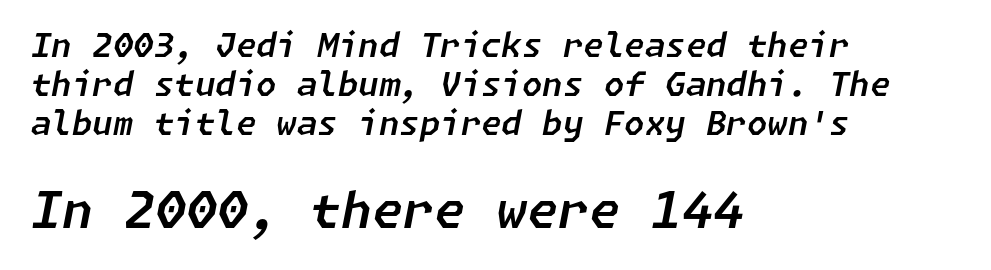
Q: Is the text italic (slanted)? A: Yes, it leans right by about 11 degrees.
Q: Is the text underlined? A: No.
Q: How is the paragraph aligned? A: Left-aligned.
Q: Is the spacing between letters normal or unusually wide? A: Normal.
Q: Which block of text is set in a larger size, the first (top) or the second (bottom)? A: The second (bottom) one.
Q: Width (condensed, normal, or wide)? A: Normal.
Q: Stroke contrast? A: Low.
Q: x-height? A: Medium.
